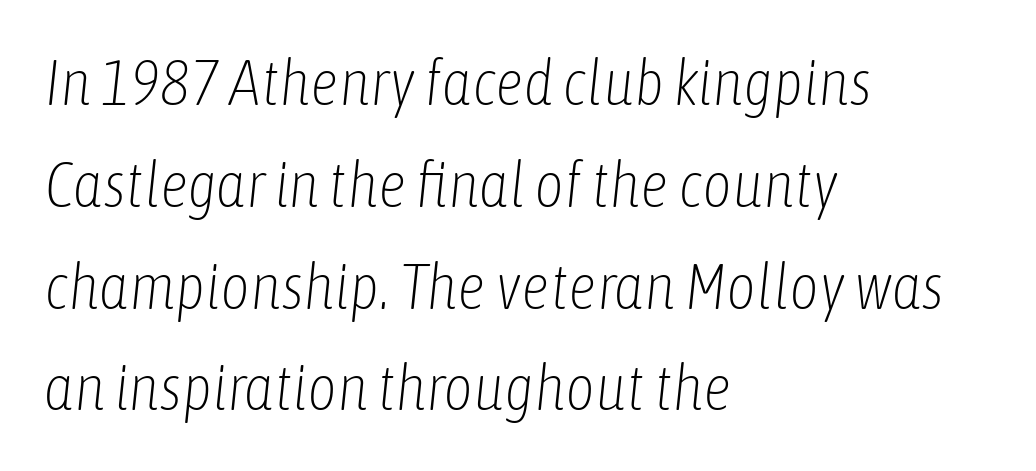
The vertical gap from one line to the next is medium. Quick note: underline off. The rag falls on the right side of this text block. A typesetter would call this proportional, since set widths differ per character.
